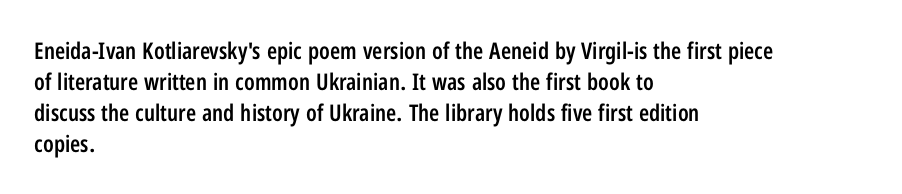
{"italic": "no", "bold": "semi", "underline": "no", "align": "left", "line_spacing": "normal", "line_spacing_ratio": 1.35, "letter_spacing": "normal", "letter_spacing_em": 0.0, "glyph_px": 23}
